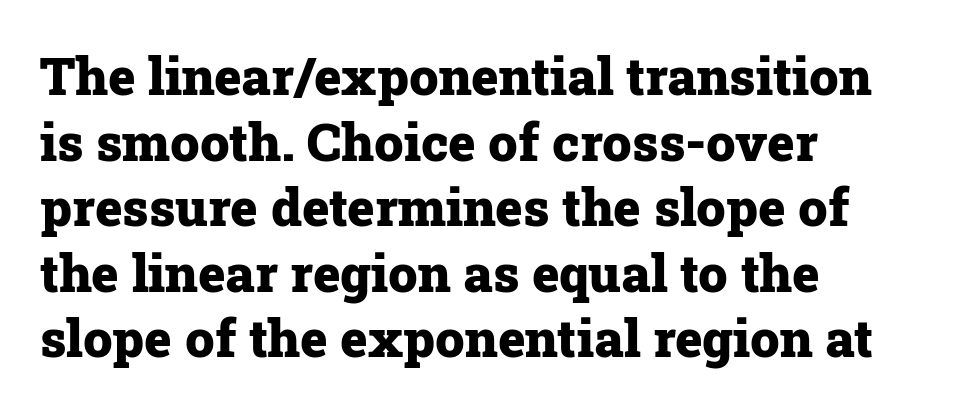
Q: Is the text bold? A: Yes.
Q: Is the text italic (slanted)? A: No, it is upright.
Q: Is the typeface a serif or a sans-serif typeface? A: Serif.
Q: Is the text underlined? A: No.
Q: How is the paragraph aligned? A: Left-aligned.
Q: Is the spacing between letters normal or unusually wide? A: Normal.
Q: Is the spacing between lines tight, normal or loose? A: Normal.
Q: Width (condensed, normal, or wide)? A: Normal.
Q: Stroke contrast? A: Low.
Q: x-height? A: Medium.
Q: Monospaced? A: No.
